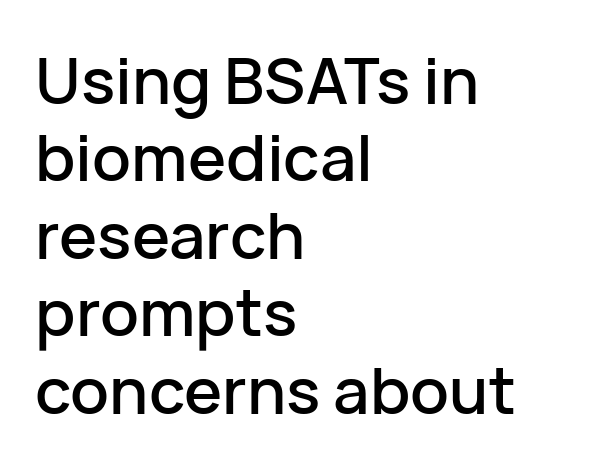
{"serif": "no", "italic": "no", "width": "normal", "stroke_contrast": "low", "x_height": "medium", "monospaced": "no", "underline": "no", "align": "left", "line_spacing_ratio": 1.21, "letter_spacing": "normal", "letter_spacing_em": 0.0, "glyph_px": 64}
